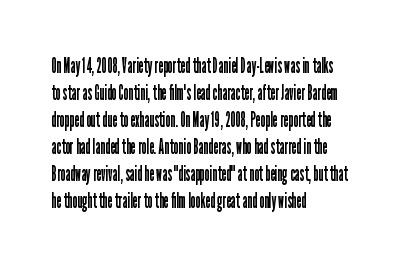
Q: Is the text bold? A: No.
Q: Is the text italic (slanted)? A: No, it is upright.
Q: Is the text underlined? A: No.
Q: How is the paragraph aligned? A: Left-aligned.
Q: Is the spacing between letters normal or unusually wide? A: Normal.
